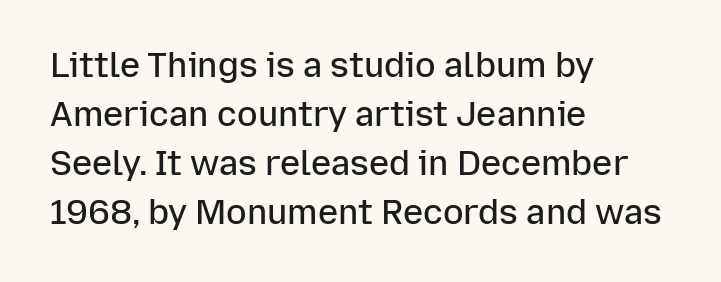
Q: Is the text bold? A: Semi-bold.
Q: Is the text italic (slanted)? A: No, it is upright.
Q: Is the typeface a serif or a sans-serif typeface? A: Sans-serif.
Q: Is the text underlined? A: No.
Q: How is the paragraph aligned? A: Left-aligned.
Q: Is the spacing between letters normal or unusually wide? A: Normal.
Q: Is the spacing between lines tight, normal or loose? A: Normal.
Q: Width (condensed, normal, or wide)? A: Normal.
Q: Stroke contrast? A: Low.
Q: x-height? A: Medium.
Q: Monospaced? A: No.
